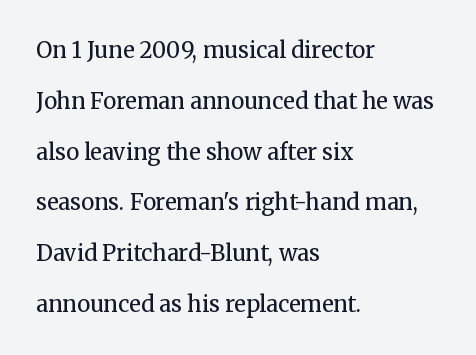
The image shows 22 px text type, upright; set left-aligned, loose line spacing (2.31x), normal letter spacing, not underlined.
